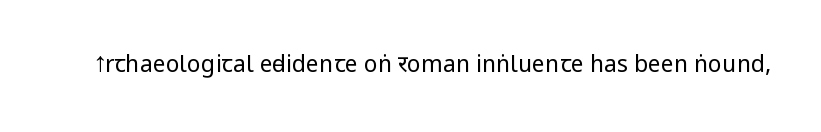
The type is set solid horizontally, with unmodified tracking. Words float on clear page, feet unadorned. A quiet, ordinary-to-light weight characterises the typeface. The type sits square on the baseline with zero lean.
